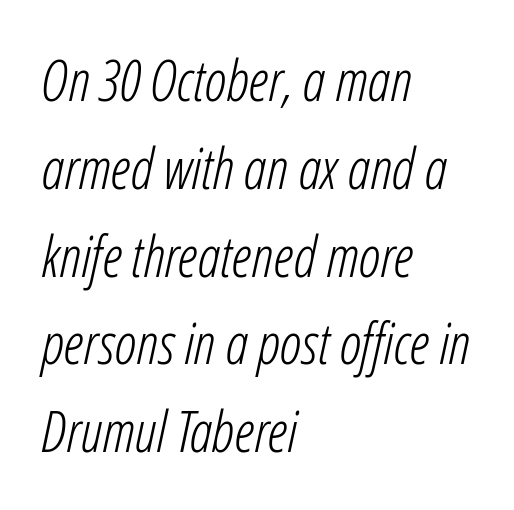
The image shows 57 px light, condensed type, italic (leaning right); set left-aligned, normal line spacing (1.54x), normal letter spacing, not underlined; low stroke contrast and a medium x-height.
